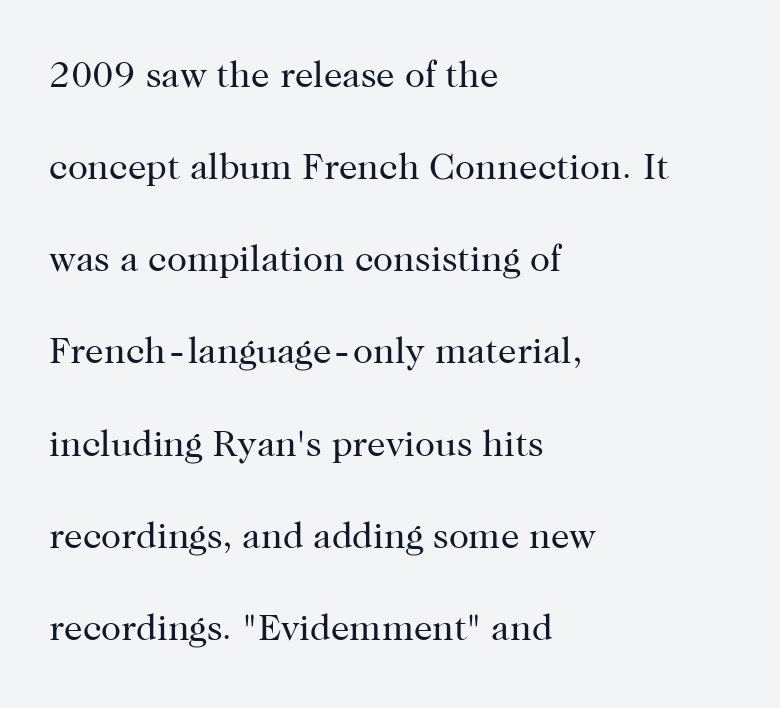
{"serif": "yes", "italic": "no", "bold": "no", "weight": "regular", "width": "normal", "stroke_contrast": "high", "x_height": "medium", "monospaced": "no", "underline": "no", "align": "left", "line_spacing": "loose", "line_spacing_ratio": 2.49, "letter_spacing": "normal", "letter_spacing_em": 0.0, "glyph_px": 37}
